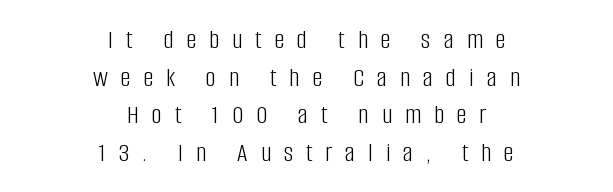
{"serif": "no", "italic": "no", "bold": "no", "weight": "light", "width": "condensed", "stroke_contrast": "low", "x_height": "large", "monospaced": "no", "underline": "no", "align": "center", "line_spacing": "normal", "line_spacing_ratio": 1.34, "letter_spacing": "wide", "letter_spacing_em": 0.46, "glyph_px": 28}
